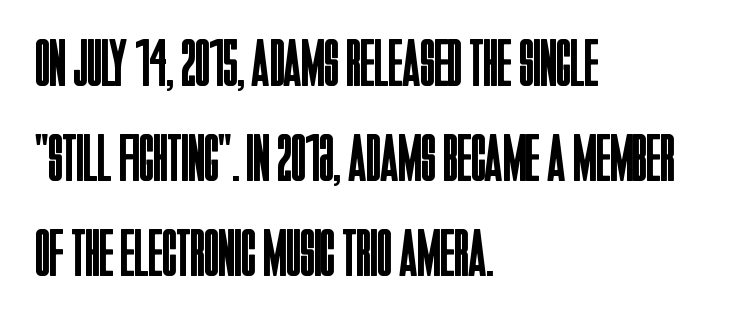
This sample uses plain, unmodified letter spacing. Looks like regular typesetting: each glyph gets only the width it needs. Letters rest on an invisible, unmarked baseline. A typesetter would mark this as roman, not italic. The typeface chosen for these lines omits serifs. How would I describe the line gaps? Plain and ordinary.
